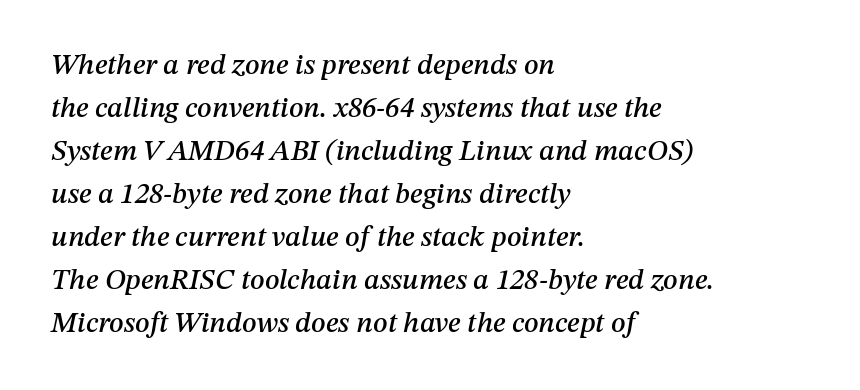
{"italic": "yes", "lean": "right", "slant_degrees": 12, "width": "normal", "stroke_contrast": "medium", "x_height": "medium", "monospaced": "no", "underline": "no", "align": "left", "line_spacing": "normal", "line_spacing_ratio": 1.48, "letter_spacing": "normal", "letter_spacing_em": 0.0, "glyph_px": 29}
